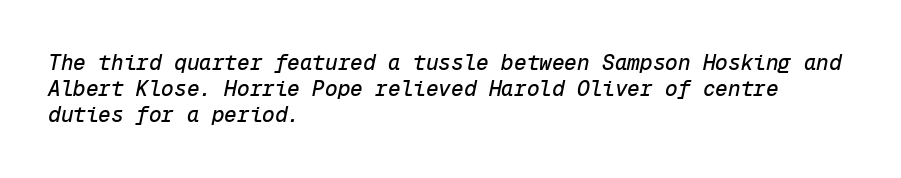
The image shows 21 px text type, italic (leaning right); set left-aligned, normal line spacing (1.25x), normal letter spacing, not underlined.
